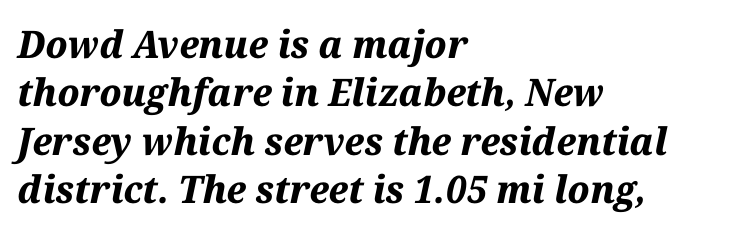
Quick note: interline space is typical. Has an underline been added? It has not. Words appear dense and cohesive because spacing is normal. Here the designer chose a conventional face with non-uniform glyph widths. One-word summary of the alignment: left.
